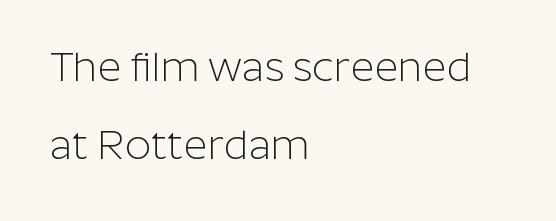
The image shows 41 px light sans-serif type, upright; set left-aligned, loose line spacing (1.91x), normal letter spacing, not underlined; low stroke contrast and a medium x-height.
